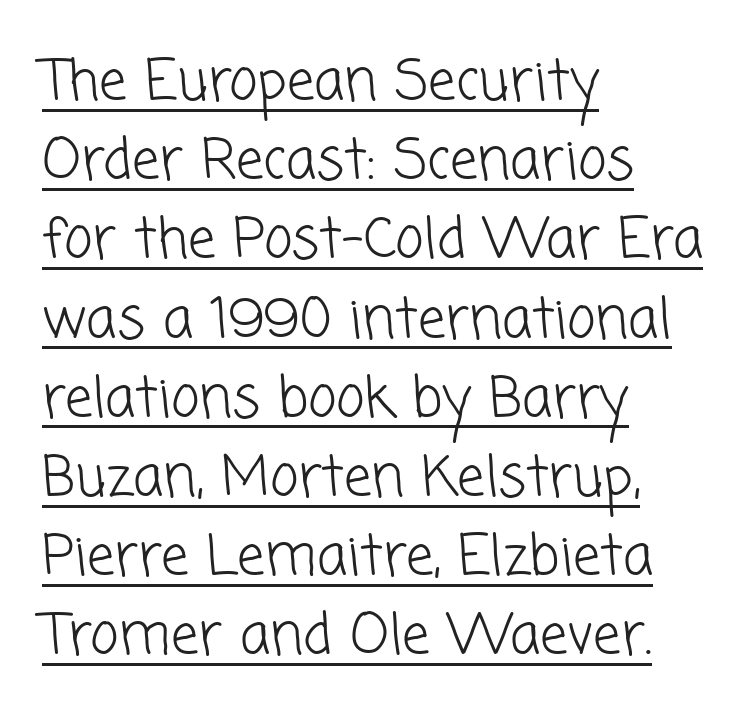
{"serif": "no", "bold": "no", "weight": "light", "width": "normal", "stroke_contrast": "low", "x_height": "medium", "monospaced": "no", "underline": "yes", "align": "left", "line_spacing": "normal", "line_spacing_ratio": 1.44, "letter_spacing": "normal", "letter_spacing_em": 0.0, "glyph_px": 55}
